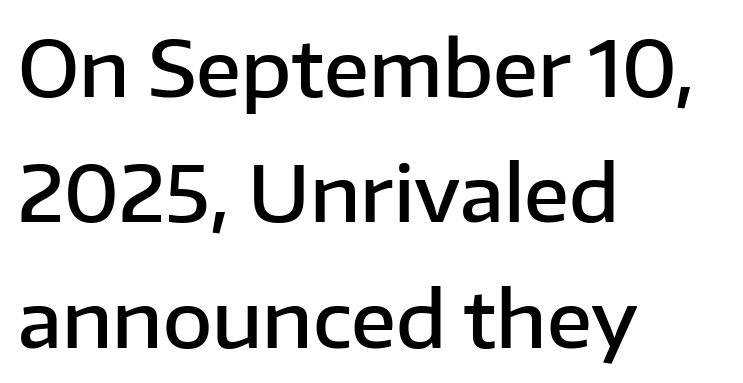
Q: Is the text bold? A: Semi-bold.
Q: Is the text italic (slanted)? A: No, it is upright.
Q: Is the typeface a serif or a sans-serif typeface? A: Sans-serif.
Q: Is the text underlined? A: No.
Q: How is the paragraph aligned? A: Left-aligned.
Q: Is the spacing between letters normal or unusually wide? A: Normal.
Q: Is the spacing between lines tight, normal or loose? A: Normal.
Q: Width (condensed, normal, or wide)? A: Normal.
Q: Stroke contrast? A: Low.
Q: x-height? A: Medium.
Q: Monospaced? A: No.
